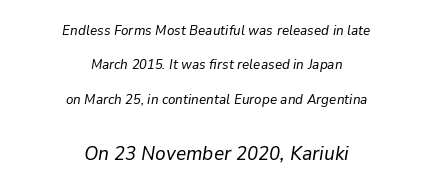
The text carries the slant typical of an italic or oblique font. Weight: in the light-to-regular range. The second block has been scaled up relative to the first. The space directly below the letters is spotless. One-word summary of the alignment: center.
